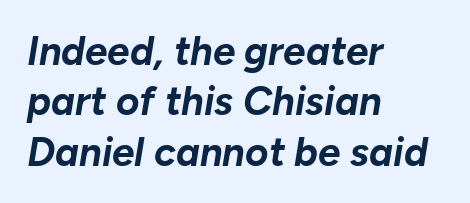
Q: Is the text bold? A: Yes.
Q: Is the text italic (slanted)? A: Yes, it leans right by about 10 degrees.
Q: Is the text underlined? A: No.
Q: How is the paragraph aligned? A: Left-aligned.
Q: Is the spacing between letters normal or unusually wide? A: Normal.
Q: Is the spacing between lines tight, normal or loose? A: Normal.
Q: Width (condensed, normal, or wide)? A: Normal.
Q: Stroke contrast? A: Low.
Q: x-height? A: Medium.
Q: Monospaced? A: No.
